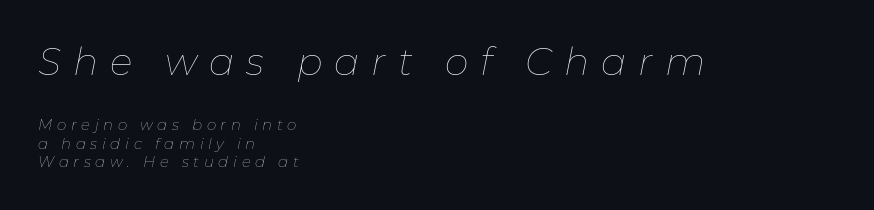
The image shows 38 px thin type, italic (leaning right); set left-aligned, line spacing 1.23x, unusually wide letter spacing (+0.31 em), not underlined; the first (top) block is 2.53x larger; low stroke contrast and a medium x-height.
